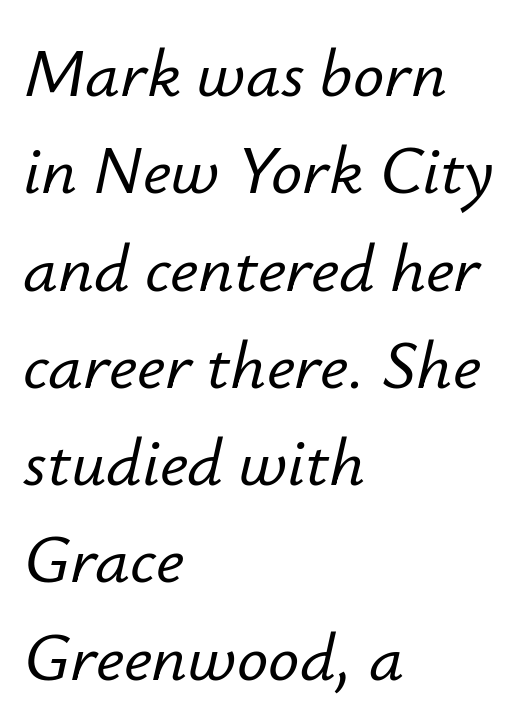
{"italic": "yes", "lean": "right", "slant_degrees": 12, "width": "normal", "stroke_contrast": "low", "x_height": "small", "monospaced": "no", "underline": "no", "align": "left", "line_spacing": "normal", "line_spacing_ratio": 1.41, "letter_spacing": "normal", "letter_spacing_em": 0.0, "glyph_px": 69}
